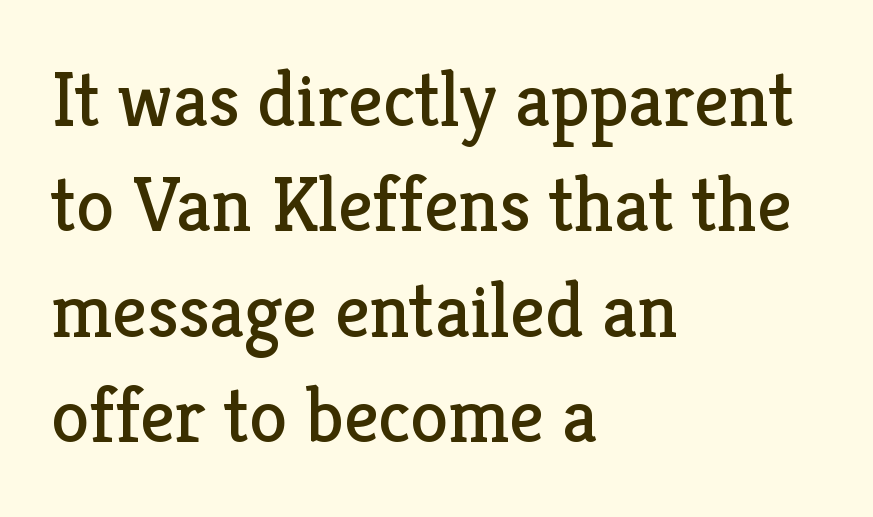
Looks like regular typesetting: each glyph gets only the width it needs. It's the straight-up-and-down kind of type. Stroke mass is kept to a normal reading level or below. Tracking value appears to be zero — textbook default spacing. Serif or sans? Serif — the stroke terminals have little feet.
